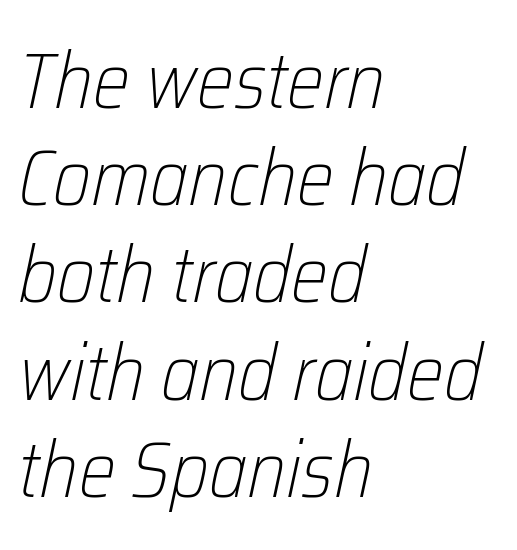
The image shows 79 px light, condensed type, italic (leaning right); set left-aligned, line spacing 1.23x, normal letter spacing, not underlined; low stroke contrast and a medium x-height.
